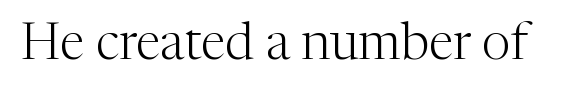
Is the letter spacing exaggerated? No — it looks like the ordinary default. The type sits square on the baseline with zero lean. Descender tails drop into unmarked territory. Unlike a clean sans, this face finishes its strokes with serifs. Note the varied advance widths — an 'i' is clearly narrower than an 'm'.
